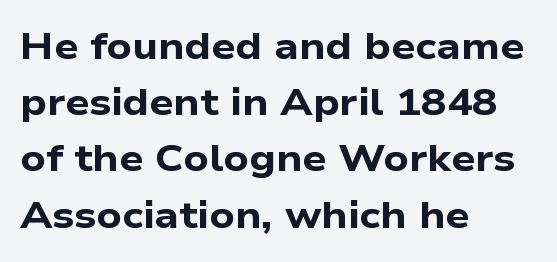
The designer left line spacing at the default. These lines stack with their left ends in a neat column. The face used here has the dense, thick strokes of a bold. The face used here is rendered with its standard letterfit.
